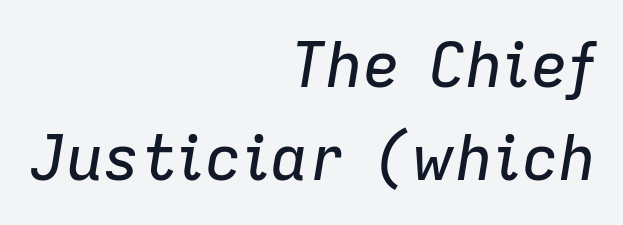
Q: Is the text italic (slanted)? A: Yes, it leans right by about 9 degrees.
Q: Is the text underlined? A: No.
Q: How is the paragraph aligned? A: Right-aligned.
Q: Is the spacing between letters normal or unusually wide? A: Normal.
Q: Is the spacing between lines tight, normal or loose? A: Normal.
Q: Width (condensed, normal, or wide)? A: Normal.
Q: Stroke contrast? A: Low.
Q: x-height? A: Medium.
Q: Monospaced? A: No.
